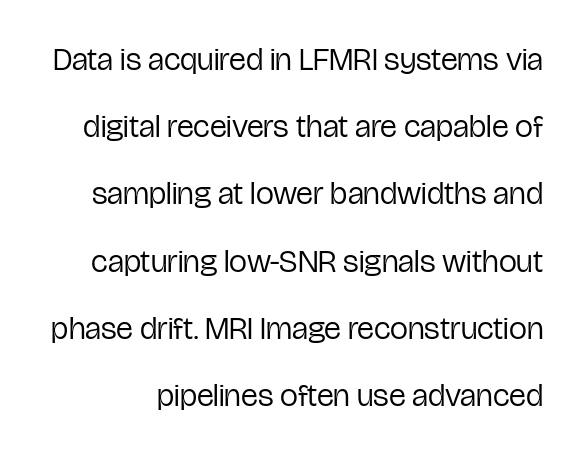
The image shows 32 px regular-weight, condensed sans-serif type, upright; set loose line spacing (2.1x), normal letter spacing, not underlined; low stroke contrast and a medium x-height.
